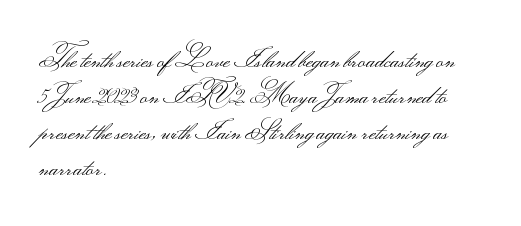
The image shows 25 px text type; set left-aligned, normal line spacing (1.44x), normal letter spacing, not underlined.
